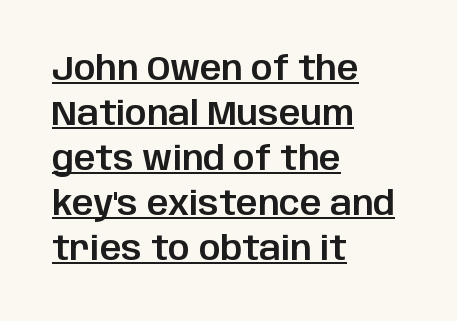
{"serif": "no", "italic": "no", "width": "normal", "stroke_contrast": "low", "x_height": "large", "monospaced": "no", "underline": "yes", "align": "left", "line_spacing": "normal", "line_spacing_ratio": 1.32, "letter_spacing": "normal", "letter_spacing_em": 0.0, "glyph_px": 34}
